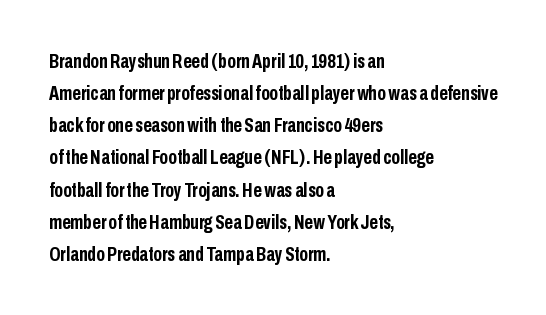
The image shows 21 px bold type, upright; set left-aligned, normal line spacing (1.53x), normal letter spacing, not underlined.
